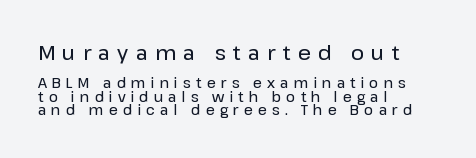
{"italic": "no", "underline": "no", "align": "left", "line_spacing": "tight", "line_spacing_ratio": 0.96, "letter_spacing": "wide", "letter_spacing_em": 0.36, "larger_block": "first", "size_ratio": 1.43, "glyph_px": 20}
